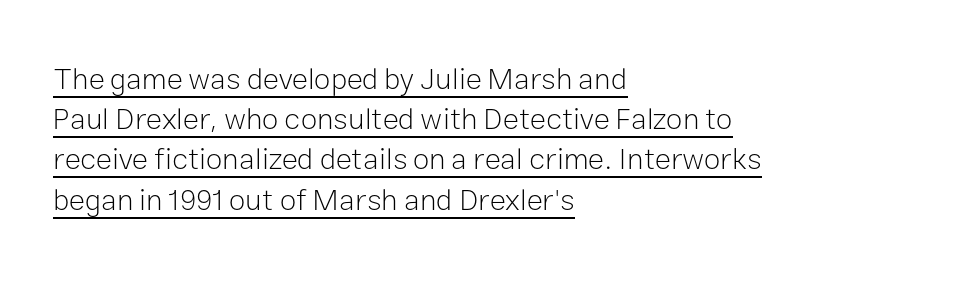
Character widths vary here, with narrow letters taking less room than wide ones. The weight would be labelled regular, book, light, or lighter still. A typesetter would call this leading conventional body-copy spacing. The text was rendered using a sans face with plain stroke endings. Does a line run under the words? Yes, clearly.
